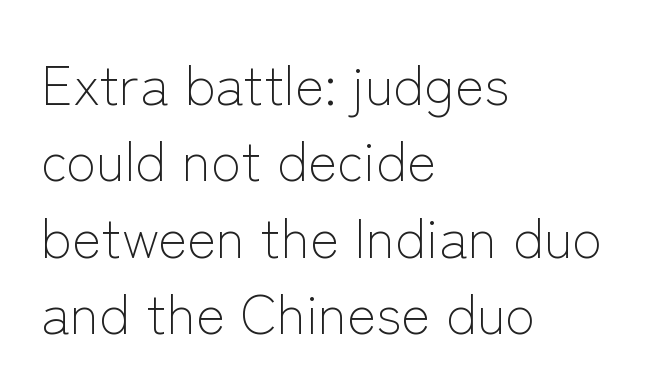
{"serif": "no", "italic": "no", "bold": "no", "weight": "light", "width": "normal", "stroke_contrast": "low", "x_height": "medium", "monospaced": "no", "underline": "no", "align": "left", "line_spacing": "normal", "line_spacing_ratio": 1.39, "letter_spacing": "normal", "letter_spacing_em": 0.0, "glyph_px": 55}
